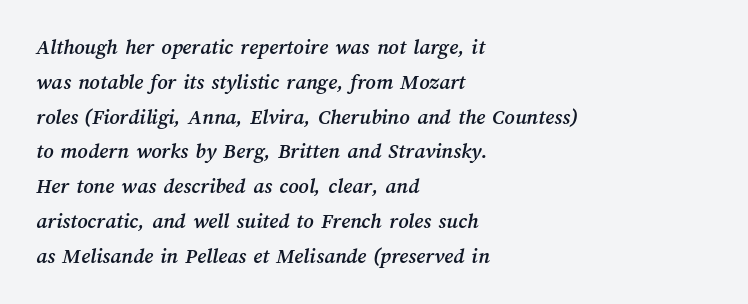
The image shows 22 px text type; set left-aligned, normal line spacing (1.58x), normal letter spacing, not underlined.
